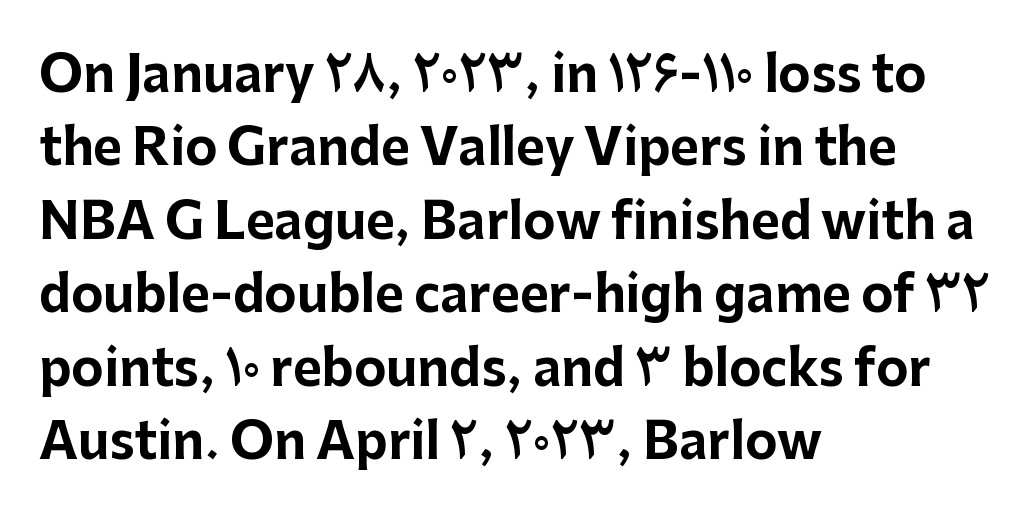
{"serif": "no", "italic": "no", "bold": "yes", "weight": "bold", "width": "normal", "stroke_contrast": "low", "x_height": "medium", "monospaced": "no", "underline": "no", "align": "left", "line_spacing": "normal", "line_spacing_ratio": 1.5, "letter_spacing": "normal", "letter_spacing_em": 0.0, "glyph_px": 49}
